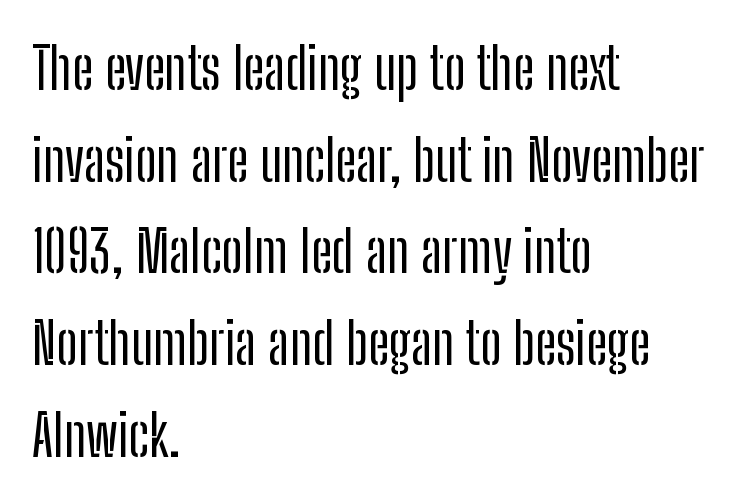
Q: Is the text italic (slanted)? A: No, it is upright.
Q: Is the typeface a serif or a sans-serif typeface? A: Sans-serif.
Q: Is the text underlined? A: No.
Q: How is the paragraph aligned? A: Left-aligned.
Q: Is the spacing between letters normal or unusually wide? A: Normal.
Q: Is the spacing between lines tight, normal or loose? A: Normal.
Q: Width (condensed, normal, or wide)? A: Condensed.
Q: Stroke contrast? A: Low.
Q: x-height? A: Medium.
Q: Monospaced? A: No.
